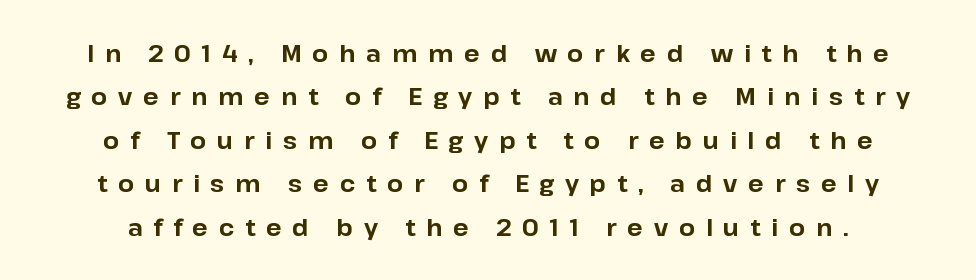
{"italic": "no", "bold": "yes", "underline": "no", "line_spacing_ratio": 1.89, "letter_spacing": "wide", "letter_spacing_em": 0.47, "glyph_px": 23}
